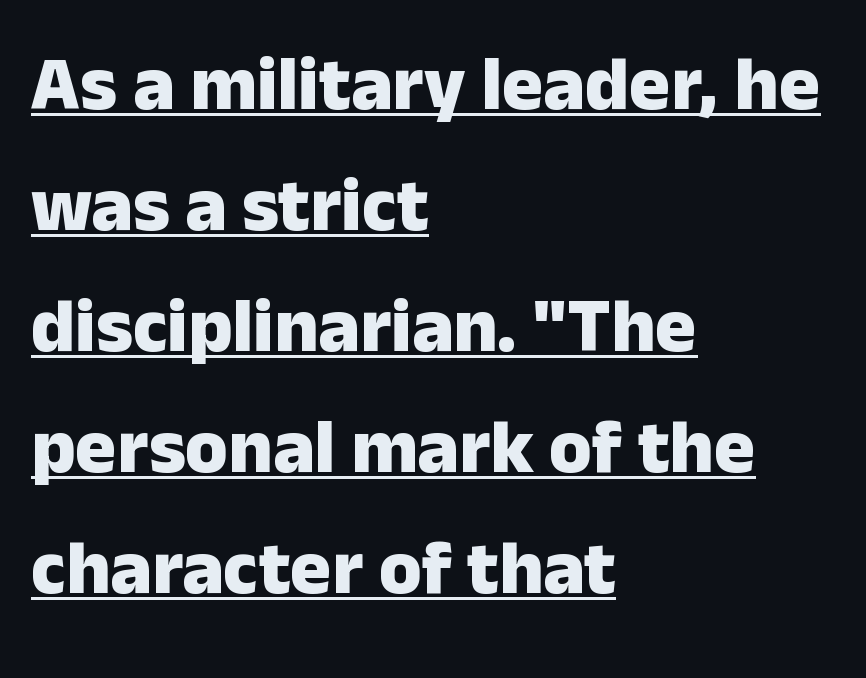
{"serif": "no", "italic": "no", "bold": "yes", "weight": "heavy", "width": "normal", "stroke_contrast": "low", "x_height": "medium", "monospaced": "no", "underline": "yes", "align": "left", "line_spacing": "normal", "line_spacing_ratio": 1.57, "letter_spacing": "normal", "letter_spacing_em": 0.0, "glyph_px": 77}
